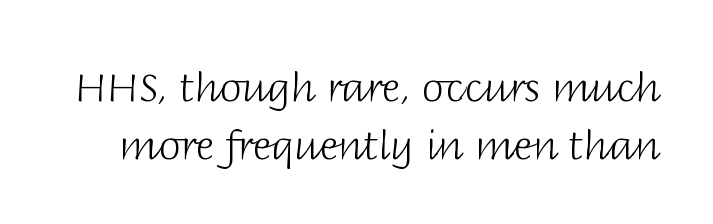
The string is rendered with underlining switched off. The lettering stays uniformly vertical, giving the passage a roman look. You could not count columns in this text — the font is proportionally spaced. The vertical gap from one line to the next is medium. No extra tracking has been applied to these lines. The typesetting does not lean heavy: it is not bold.
